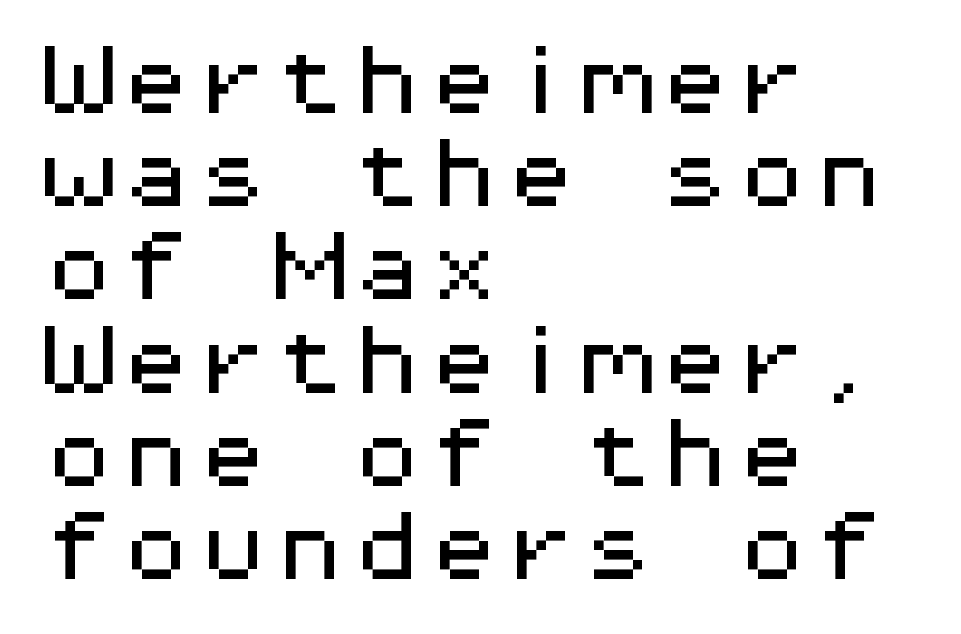
The line texture is even and compact thanks to regular tracking. The string is rendered with underlining switched off. Every stem runs plumb, perpendicular to the baseline. A typesetter would label this face a sans. Think of a typewriter: that constant character pitch is what you see here.
